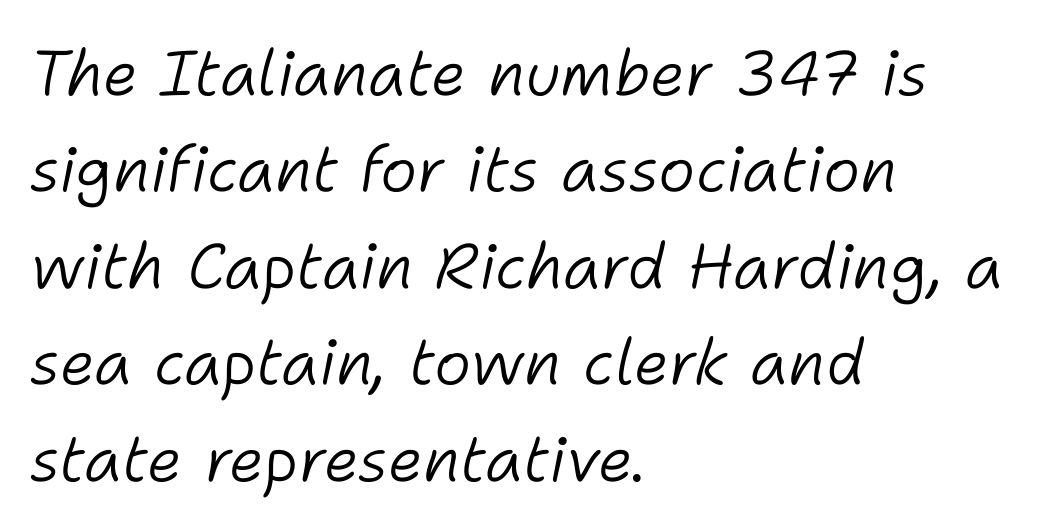
Q: Is the text bold? A: No.
Q: Is the text italic (slanted)? A: Yes, it leans right by about 11 degrees.
Q: Is the text underlined? A: No.
Q: How is the paragraph aligned? A: Left-aligned.
Q: Is the spacing between letters normal or unusually wide? A: Normal.
Q: Is the spacing between lines tight, normal or loose? A: Normal.
Q: Width (condensed, normal, or wide)? A: Normal.
Q: Stroke contrast? A: Low.
Q: x-height? A: Medium.
Q: Monospaced? A: No.
